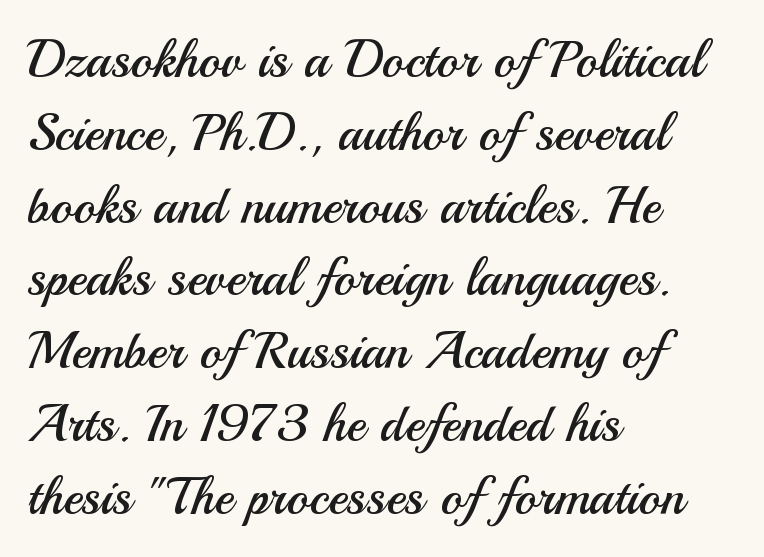
On a weight scale, this lands at 450 or below. Rule under the text: the space is simply empty. Rows of type keep a routine distance in the vertical direction. The text block is weighted toward the left margin, trailing off unevenly rightward. Varying glyph widths throughout — classic text-font behaviour. The face used here is rendered with its standard letterfit.
